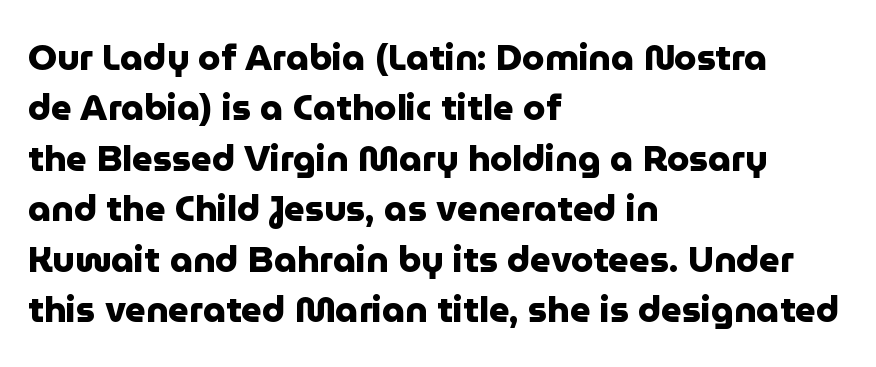
The image shows 36 px heavy sans-serif type, upright; set left-aligned, normal line spacing (1.4x), normal letter spacing, not underlined; low stroke contrast and a medium x-height.
